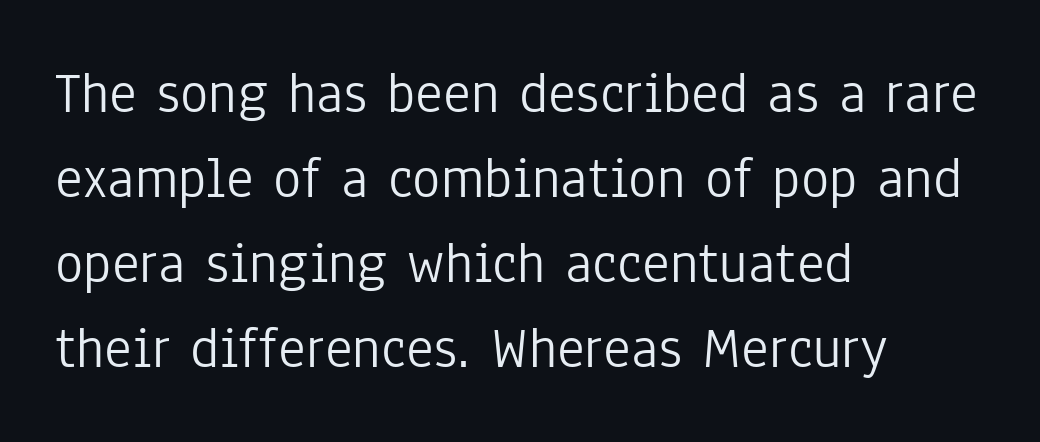
Q: Is the text bold? A: No.
Q: Is the text italic (slanted)? A: No, it is upright.
Q: Is the typeface a serif or a sans-serif typeface? A: Sans-serif.
Q: Is the text underlined? A: No.
Q: How is the paragraph aligned? A: Left-aligned.
Q: Is the spacing between letters normal or unusually wide? A: Normal.
Q: Is the spacing between lines tight, normal or loose? A: Normal.
Q: Width (condensed, normal, or wide)? A: Condensed.
Q: Stroke contrast? A: Low.
Q: x-height? A: Medium.
Q: Monospaced? A: No.
